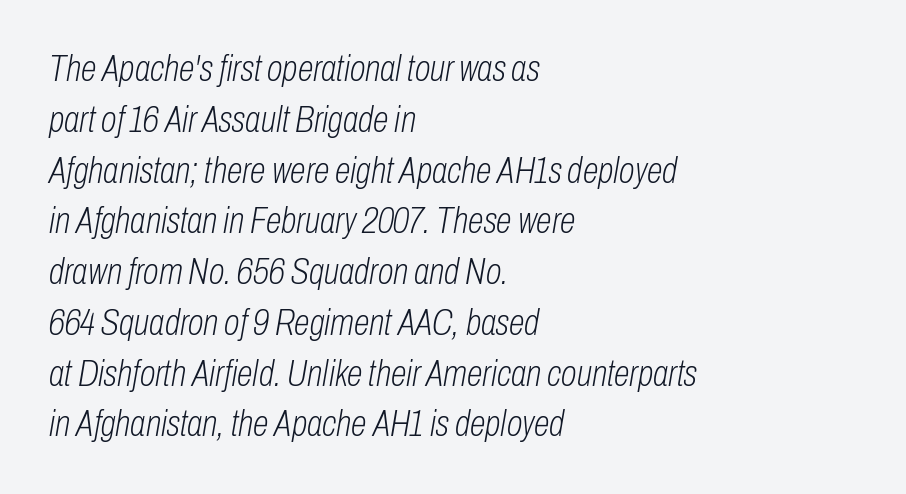
Is this a fixed-width face? No — the glyphs have proportional, varying widths. Unmarked baselines from the first word to the last. Nothing unusual about the tracking: characters are spaced as the font intends. Every row of glyphs begins at an identical x-position on the left.
